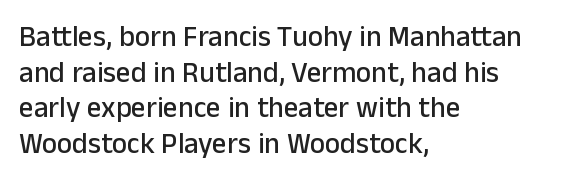
Q: Is the text italic (slanted)? A: No, it is upright.
Q: Is the typeface a serif or a sans-serif typeface? A: Sans-serif.
Q: Is the text underlined? A: No.
Q: How is the paragraph aligned? A: Left-aligned.
Q: Is the spacing between letters normal or unusually wide? A: Normal.
Q: Width (condensed, normal, or wide)? A: Normal.
Q: Stroke contrast? A: Low.
Q: x-height? A: Medium.
Q: Monospaced? A: No.
